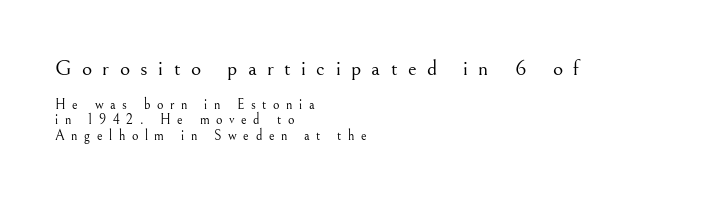
The image shows 22 px text type, upright; set left-aligned, tight line spacing (1.08x), unusually wide letter spacing (+0.47 em), not underlined; the first (top) block is 1.57x larger.
